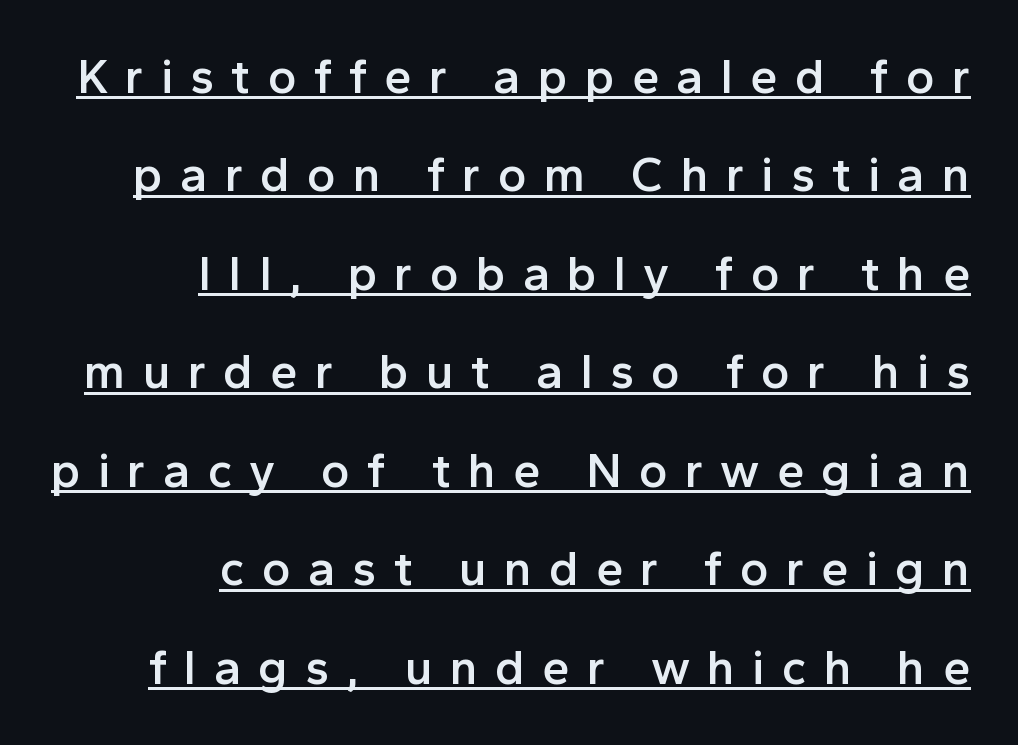
Q: Is the text bold? A: Semi-bold.
Q: Is the text italic (slanted)? A: No, it is upright.
Q: Is the typeface a serif or a sans-serif typeface? A: Sans-serif.
Q: Is the text underlined? A: Yes.
Q: How is the paragraph aligned? A: Right-aligned.
Q: Is the spacing between letters normal or unusually wide? A: Unusually wide.
Q: Is the spacing between lines tight, normal or loose? A: Loose.
Q: Width (condensed, normal, or wide)? A: Normal.
Q: x-height? A: Medium.
Q: Monospaced? A: No.
